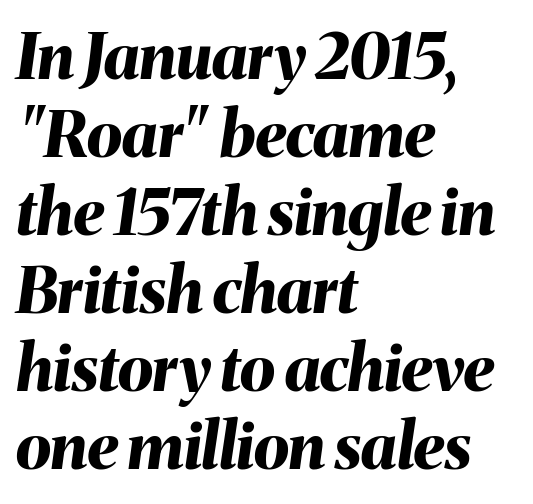
Q: Is the text bold? A: Yes.
Q: Is the text italic (slanted)? A: Yes, it leans right by about 8 degrees.
Q: Is the text underlined? A: No.
Q: How is the paragraph aligned? A: Left-aligned.
Q: Is the spacing between letters normal or unusually wide? A: Normal.
Q: Width (condensed, normal, or wide)? A: Normal.
Q: Stroke contrast? A: Medium.
Q: x-height? A: Medium.
Q: Monospaced? A: No.
